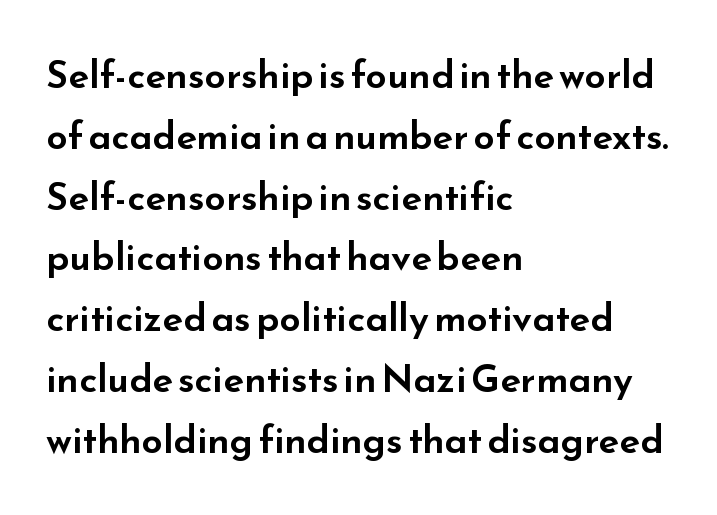
Q: Is the text italic (slanted)? A: No, it is upright.
Q: Is the typeface a serif or a sans-serif typeface? A: Sans-serif.
Q: Is the text underlined? A: No.
Q: How is the paragraph aligned? A: Left-aligned.
Q: Is the spacing between letters normal or unusually wide? A: Normal.
Q: Is the spacing between lines tight, normal or loose? A: Normal.
Q: Width (condensed, normal, or wide)? A: Wide.
Q: Stroke contrast? A: Low.
Q: x-height? A: Small.
Q: Monospaced? A: No.
